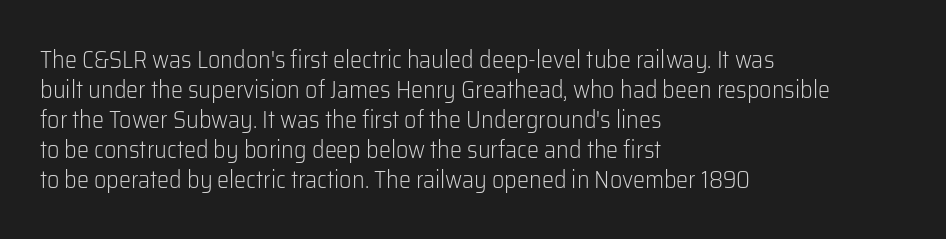
{"italic": "no", "bold": "no", "underline": "no", "align": "left", "line_spacing": "normal", "line_spacing_ratio": 1.25, "letter_spacing": "normal", "letter_spacing_em": 0.0, "glyph_px": 24}
